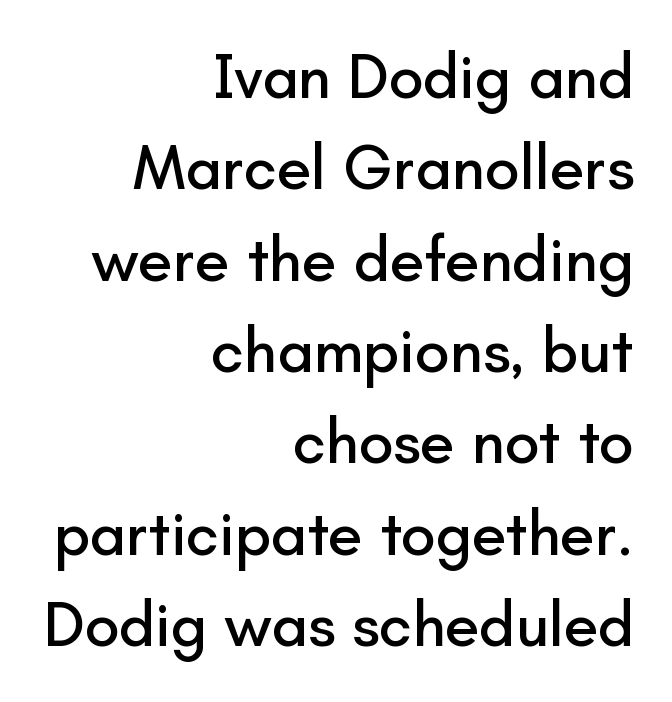
{"serif": "no", "italic": "no", "width": "normal", "stroke_contrast": "low", "x_height": "small", "monospaced": "no", "underline": "no", "align": "right", "line_spacing": "normal", "line_spacing_ratio": 1.45, "letter_spacing": "normal", "letter_spacing_em": 0.0, "glyph_px": 63}
